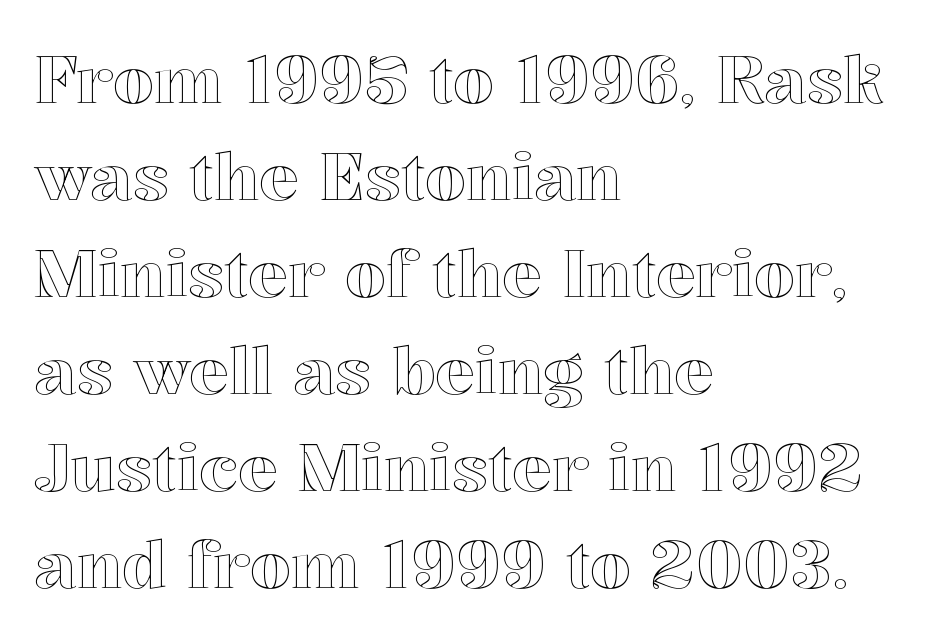
Descender tails drop into unmarked territory. Line beginnings align vertically; line endings do not. Rendered with straight, roman letterforms. Interline gaps are of average width in this sample. The type is set solid horizontally, with unmodified tracking. Spacing verdict: proportional, widths tailored to each character.
